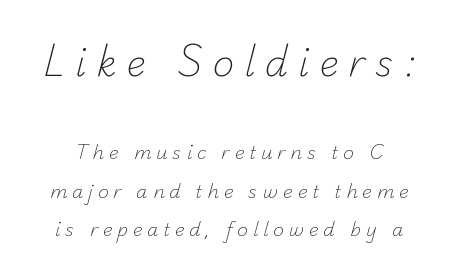
{"serif": "no", "bold": "no", "weight": "light", "width": "normal", "stroke_contrast": "low", "x_height": "small", "monospaced": "no", "underline": "no", "line_spacing": "loose", "line_spacing_ratio": 2.13, "letter_spacing": "wide", "letter_spacing_em": 0.27, "larger_block": "first", "size_ratio": 2.06, "glyph_px": 37}
